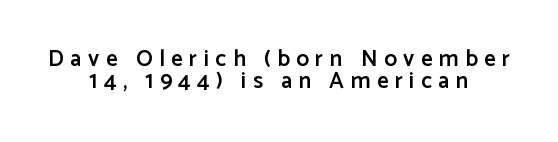
{"italic": "no", "bold": "semi", "underline": "no", "align": "center", "line_spacing": "tight", "line_spacing_ratio": 0.96, "letter_spacing": "wide", "letter_spacing_em": 0.28, "glyph_px": 23}
